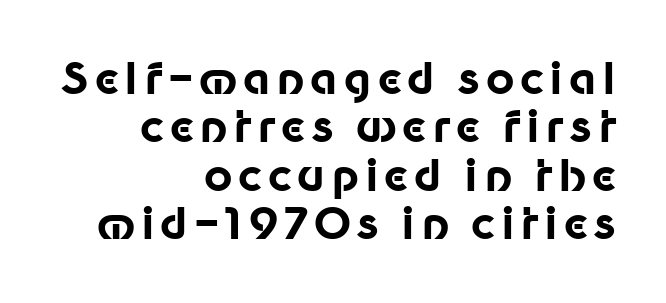
{"serif": "no", "italic": "no", "bold": "yes", "weight": "bold", "width": "normal", "stroke_contrast": "low", "x_height": "medium", "monospaced": "no", "underline": "no", "align": "right", "line_spacing": "tight", "line_spacing_ratio": 1.1, "glyph_px": 44}
